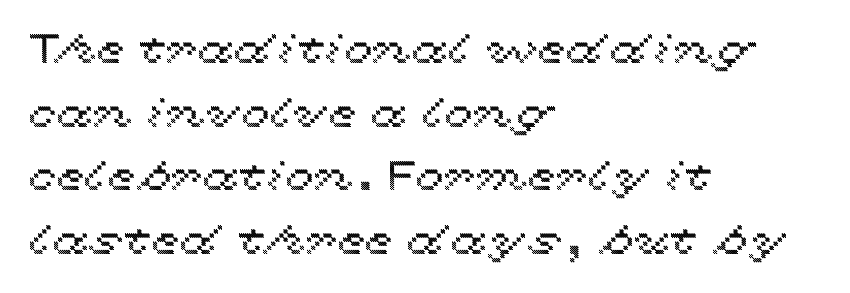
The image shows 41 px wide type; set left-aligned, normal line spacing (1.55x), normal letter spacing, not underlined; a medium x-height.
